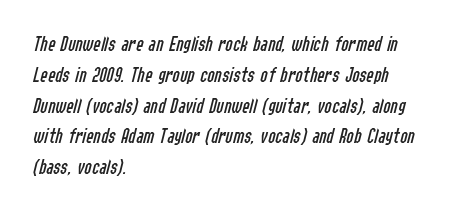
The image shows 22 px text type, italic (leaning right); set left-aligned, normal line spacing (1.4x), normal letter spacing, not underlined.
